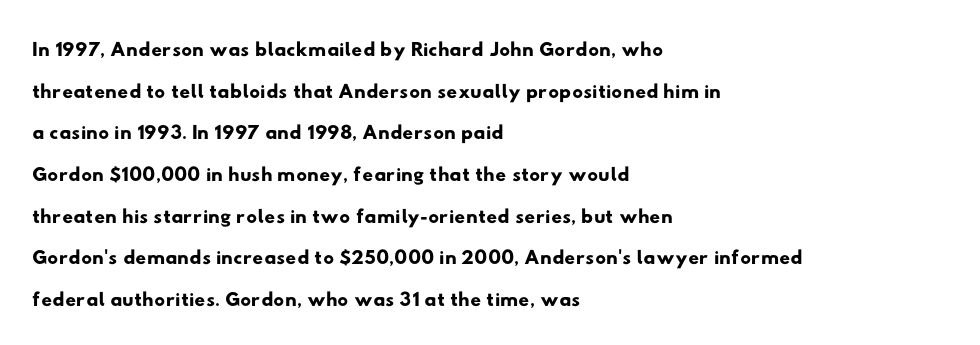
Q: Is the typeface a serif or a sans-serif typeface? A: Sans-serif.
Q: Is the text underlined? A: No.
Q: How is the paragraph aligned? A: Left-aligned.
Q: Is the spacing between letters normal or unusually wide? A: Normal.
Q: Is the spacing between lines tight, normal or loose? A: Normal.
Q: Width (condensed, normal, or wide)? A: Wide.
Q: Stroke contrast? A: Low.
Q: x-height? A: Small.
Q: Monospaced? A: No.
